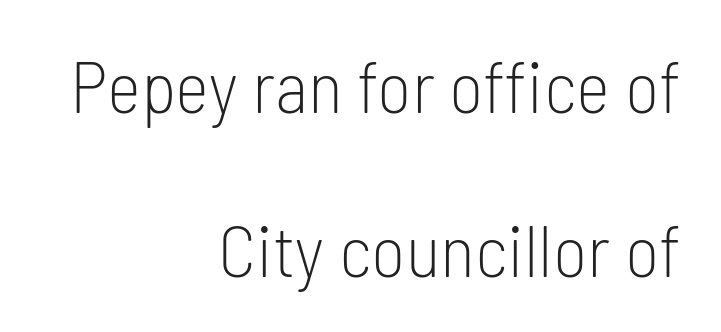
Short note: letters normally spaced. You can tell it's not italic because the verticals are truly vertical. The passage shown is typed in a proportional face where columns would drift. Is the stroke heavy? The answer is a plain regular-or-lighter. Does the type have serifs? No, each stem ends abruptly.
